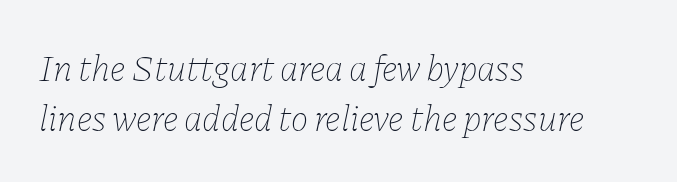
{"italic": "yes", "lean": "right", "slant_degrees": 11, "bold": "no", "weight": "thin", "width": "normal", "stroke_contrast": "low", "x_height": "medium", "monospaced": "no", "underline": "no", "align": "left", "line_spacing": "normal", "line_spacing_ratio": 1.35, "letter_spacing": "normal", "letter_spacing_em": 0.0, "glyph_px": 37}
